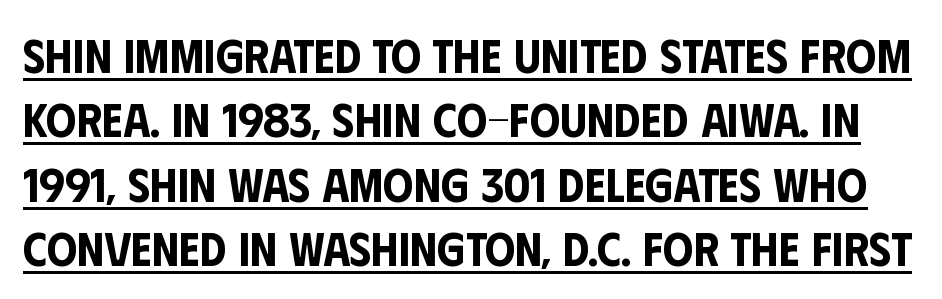
Q: Is the text italic (slanted)? A: No, it is upright.
Q: Is the typeface a serif or a sans-serif typeface? A: Sans-serif.
Q: Is the text underlined? A: Yes.
Q: Is the spacing between letters normal or unusually wide? A: Normal.
Q: Is the spacing between lines tight, normal or loose? A: Normal.
Q: Width (condensed, normal, or wide)? A: Condensed.
Q: Stroke contrast? A: Low.
Q: x-height? A: Large.
Q: Monospaced? A: No.
